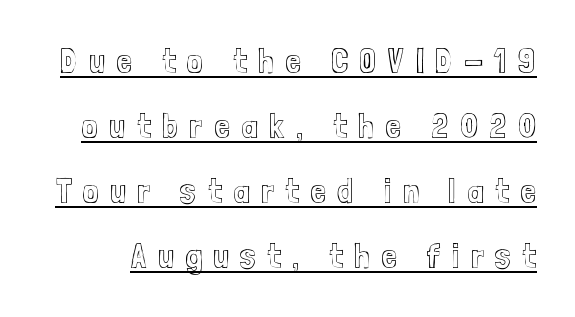
The image shows 35 px condensed type, upright; set line spacing 1.86x, unusually wide letter spacing (+0.33 em), underlined; a medium x-height.
